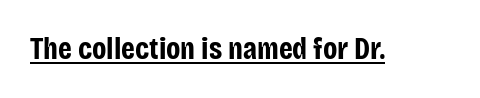
{"serif": "no", "italic": "no", "bold": "yes", "weight": "bold", "width": "condensed", "stroke_contrast": "low", "x_height": "large", "monospaced": "no", "underline": "yes", "letter_spacing": "normal", "letter_spacing_em": 0.0, "glyph_px": 31}
